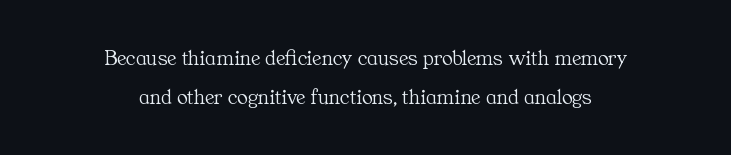
The face used here is rendered with its standard letterfit. The lettering stays uniformly vertical, giving the passage a roman look. The typeface has the unassuming heft of standard copy or less. Letters rest on an invisible, unmarked baseline. Layout note: lines centered.
